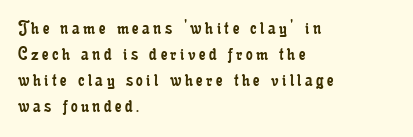
The lines are quadded left. This rendering features lettering with no underline. The typography opts for an upright posture over an oblique one. The weight would be labelled regular, book, light, or lighter still.
